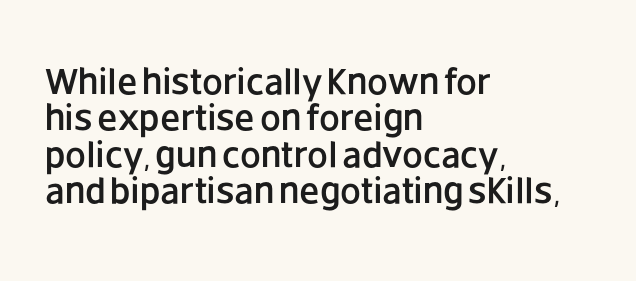
Q: Is the text italic (slanted)? A: No, it is upright.
Q: Is the typeface a serif or a sans-serif typeface? A: Sans-serif.
Q: Is the text underlined? A: No.
Q: How is the paragraph aligned? A: Left-aligned.
Q: Is the spacing between letters normal or unusually wide? A: Normal.
Q: Is the spacing between lines tight, normal or loose? A: Tight.
Q: Width (condensed, normal, or wide)? A: Normal.
Q: Stroke contrast? A: Low.
Q: x-height? A: Large.
Q: Monospaced? A: No.
